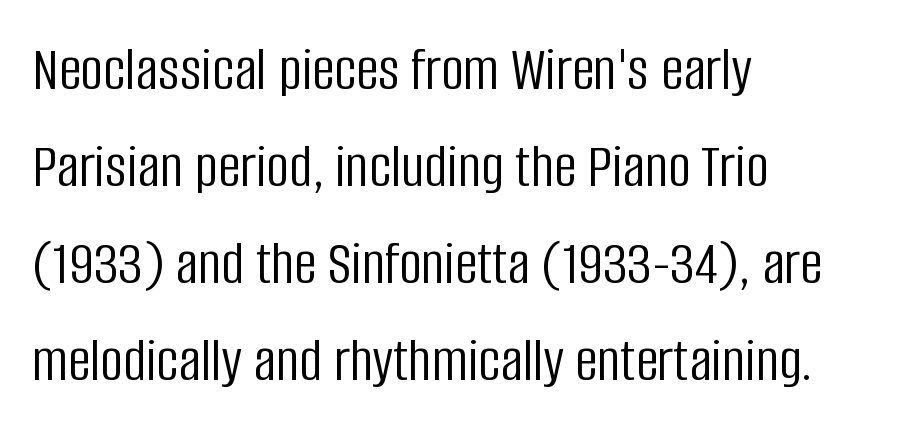
Q: Is the text bold? A: No.
Q: Is the text italic (slanted)? A: No, it is upright.
Q: Is the typeface a serif or a sans-serif typeface? A: Sans-serif.
Q: Is the text underlined? A: No.
Q: How is the paragraph aligned? A: Left-aligned.
Q: Is the spacing between letters normal or unusually wide? A: Normal.
Q: Is the spacing between lines tight, normal or loose? A: Normal.
Q: Width (condensed, normal, or wide)? A: Condensed.
Q: Stroke contrast? A: Low.
Q: x-height? A: Large.
Q: Monospaced? A: No.
